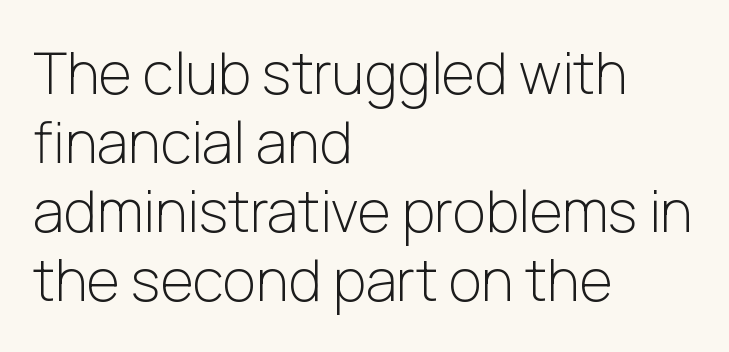
Q: Is the text bold? A: No.
Q: Is the text italic (slanted)? A: No, it is upright.
Q: Is the typeface a serif or a sans-serif typeface? A: Sans-serif.
Q: Is the text underlined? A: No.
Q: How is the paragraph aligned? A: Left-aligned.
Q: Is the spacing between letters normal or unusually wide? A: Normal.
Q: Width (condensed, normal, or wide)? A: Normal.
Q: Stroke contrast? A: Low.
Q: x-height? A: Medium.
Q: Monospaced? A: No.
